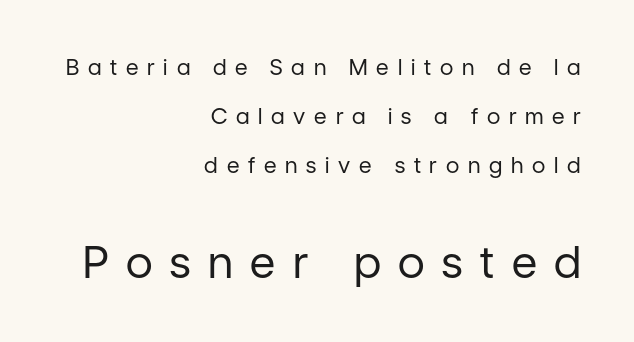
The image shows 44 px regular-weight sans-serif type, upright; set right-aligned, loose line spacing (2.22x), unusually wide letter spacing (+0.4 em), not underlined; the second (bottom) block is 2.0x larger; low stroke contrast and a medium x-height.
